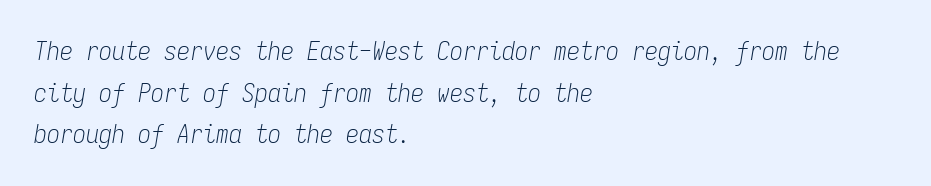
Slant detected: the letters are inclined. The designer left line spacing at the default. Default kerning and tracking; the words read as compact shapes. The setting favours the left margin, as ordinary paragraphs usually do.
